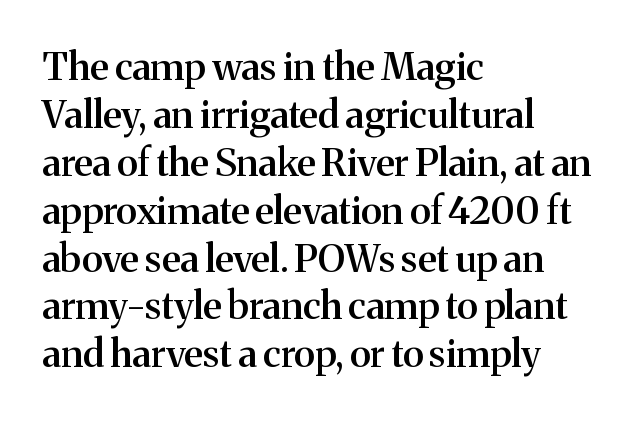
Small tapered or slab feet sit at the stroke ends, so this counts as serif. Italic? Not at all — the glyphs are vertical. The space beneath each line is pristine and unruled. A semibold gives these letters moderate extra thickness, short of bold. Horizontal bands of white between lines are of average thickness.
